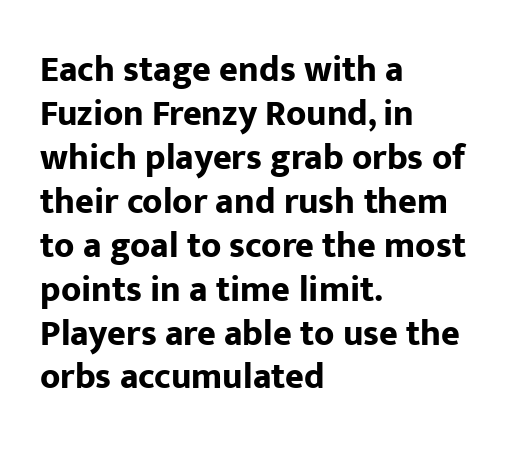
{"serif": "no", "italic": "no", "bold": "yes", "weight": "bold", "width": "normal", "stroke_contrast": "low", "x_height": "medium", "monospaced": "no", "underline": "no", "align": "left", "line_spacing_ratio": 1.22, "letter_spacing": "normal", "letter_spacing_em": 0.0, "glyph_px": 36}
